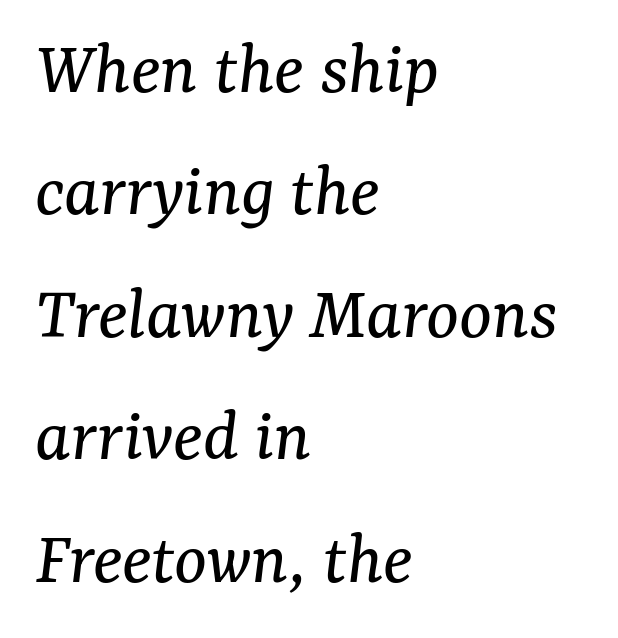
These lines are composed in type with serifs. On a weight scale, this lands at 450 or below. The leading is moderate, giving the passage an even texture. The text block is weighted toward the left margin, trailing off unevenly rightward. The lettering tilts uniformly, giving the passage an italic look. Students, note that the glyphs here touch the page at normal intervals.
